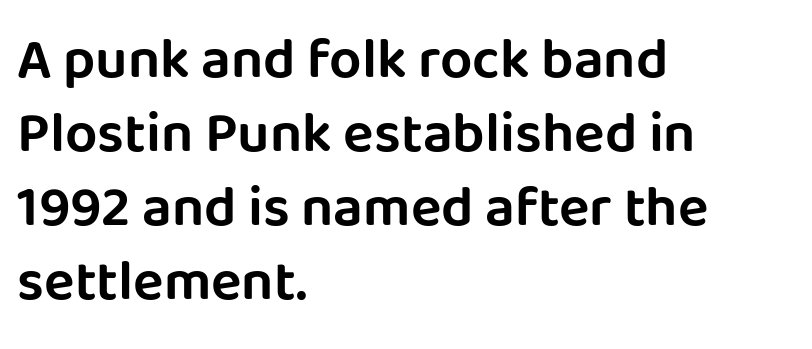
{"serif": "no", "italic": "no", "width": "normal", "stroke_contrast": "low", "x_height": "large", "monospaced": "no", "underline": "no", "align": "left", "line_spacing": "normal", "line_spacing_ratio": 1.3, "letter_spacing": "normal", "letter_spacing_em": 0.0, "glyph_px": 57}
